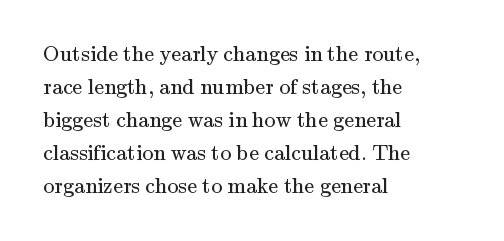
{"italic": "no", "bold": "no", "underline": "no", "align": "left", "line_spacing": "normal", "line_spacing_ratio": 1.5, "letter_spacing": "normal", "letter_spacing_em": 0.0, "glyph_px": 22}
